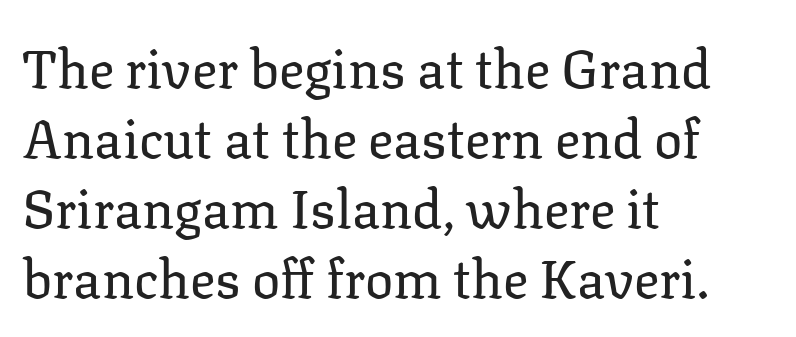
The image shows 53 px regular-weight serif type, upright; set left-aligned, normal line spacing (1.32x), normal letter spacing, not underlined; low stroke contrast and a medium x-height.
